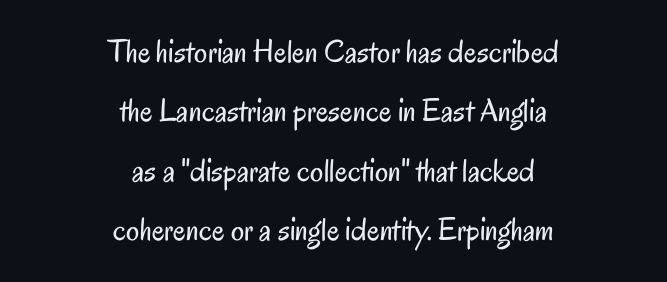
Q: Is the text bold? A: No.
Q: Is the text italic (slanted)? A: No, it is upright.
Q: Is the typeface a serif or a sans-serif typeface? A: Sans-serif.
Q: Is the text underlined? A: No.
Q: How is the paragraph aligned? A: Centered.
Q: Is the spacing between letters normal or unusually wide? A: Normal.
Q: Width (condensed, normal, or wide)? A: Condensed.
Q: Stroke contrast? A: Low.
Q: x-height? A: Small.
Q: Monospaced? A: No.
